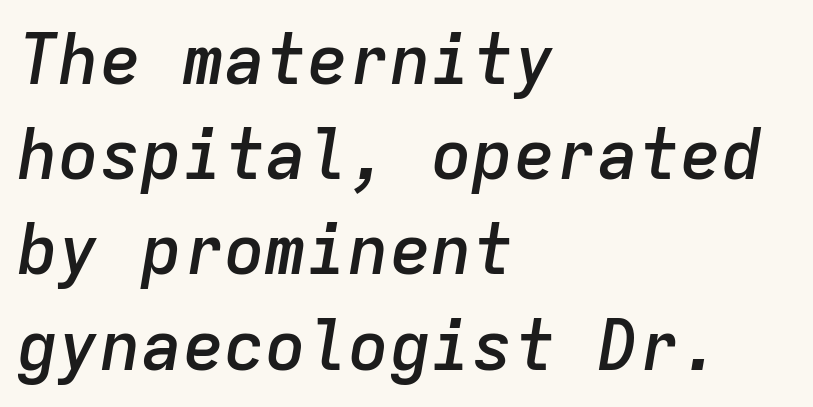
{"italic": "yes", "lean": "right", "slant_degrees": 9, "bold": "semi", "weight": "semibold", "width": "normal", "stroke_contrast": "low", "x_height": "medium", "monospaced": "yes", "underline": "no", "align": "left", "line_spacing": "normal", "line_spacing_ratio": 1.38, "letter_spacing": "normal", "letter_spacing_em": 0.0, "glyph_px": 69}
